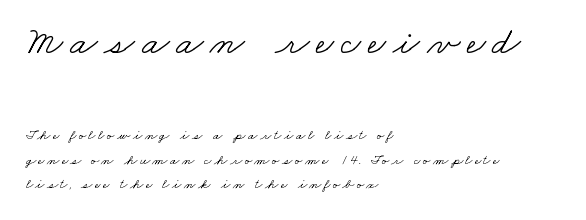
The space beneath each line is pristine and unruled. Large over small — that's the arrangement of the two blocks here. A serif font was chosen for this passage. Which margin do the lines hug? The left one — the right edge is uneven.
